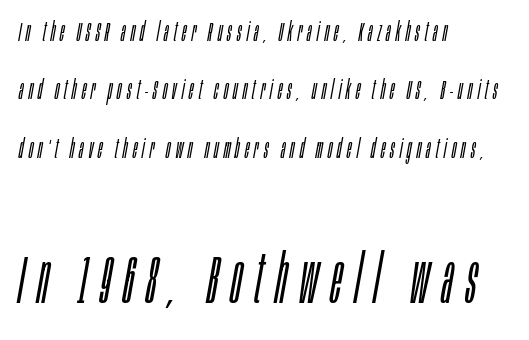
{"italic": "yes", "lean": "right", "slant_degrees": 10, "bold": "no", "weight": "light", "width": "condensed", "stroke_contrast": "low", "x_height": "large", "monospaced": "no", "underline": "no", "align": "left", "line_spacing": "loose", "line_spacing_ratio": 2.16, "larger_block": "second", "size_ratio": 2.52, "glyph_px": 68}
